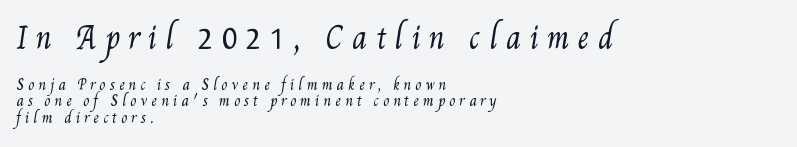
The image shows 29 px regular-weight, condensed type; set left-aligned, line spacing 1.19x, unusually wide letter spacing (+0.28 em), not underlined; the first (top) block is 2.07x larger; medium stroke contrast and a small x-height.
